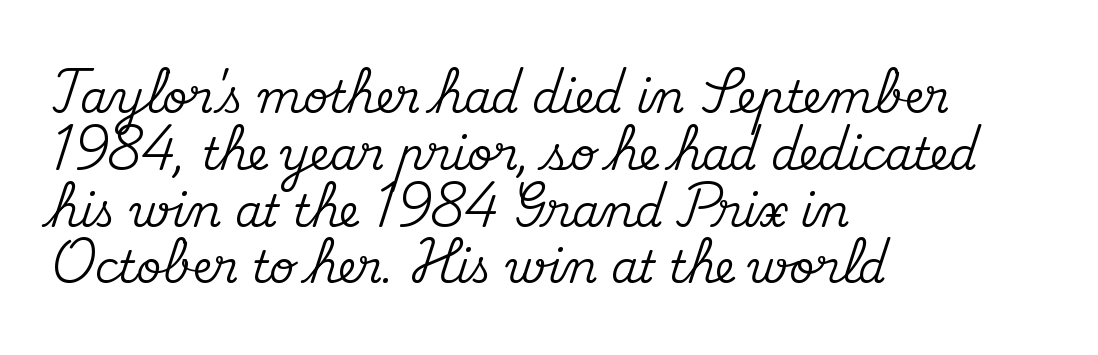
{"serif": "yes", "width": "normal", "stroke_contrast": "medium", "x_height": "small", "monospaced": "no", "underline": "no", "align": "left", "line_spacing": "normal", "line_spacing_ratio": 1.29, "letter_spacing": "normal", "letter_spacing_em": 0.0, "glyph_px": 44}
